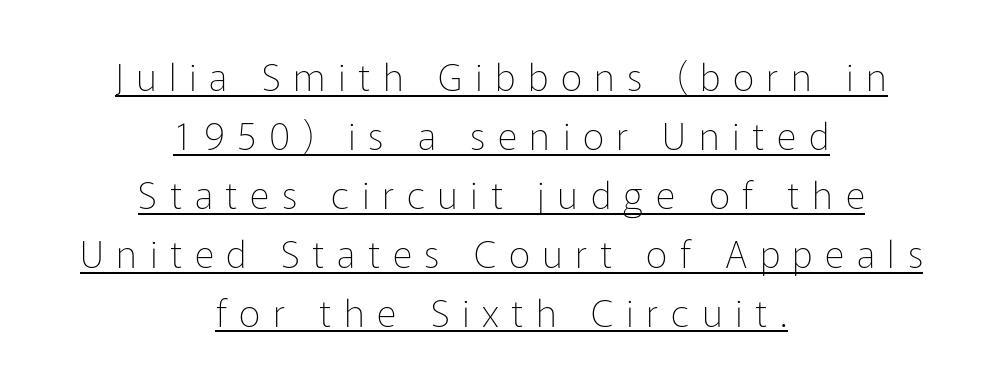
The image shows 38 px thin sans-serif type, upright; set centered, normal line spacing (1.55x), unusually wide letter spacing (+0.33 em), underlined; low stroke contrast and a medium x-height.
